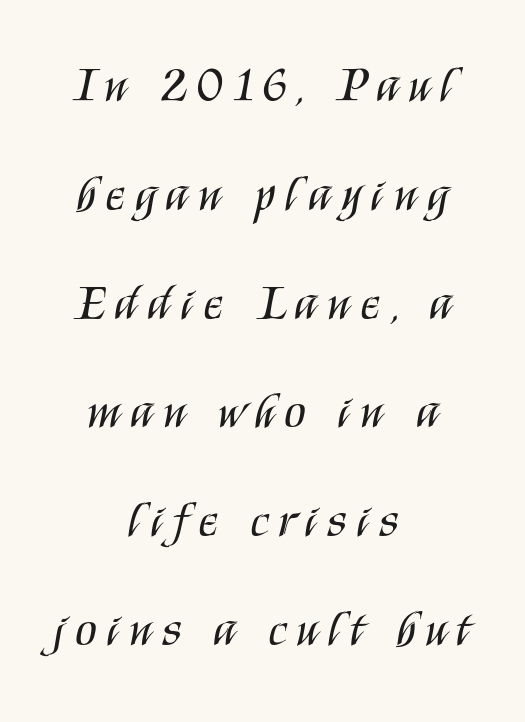
In terms of letterspacing, this is a distinctly airy, spread setting. The passage is arranged like a title page — every line centered. Vertically, the passage feels expansive, rows floating well apart. The rendering uses natural spacing where letterforms have individual widths. Weight: regular or lighter.
